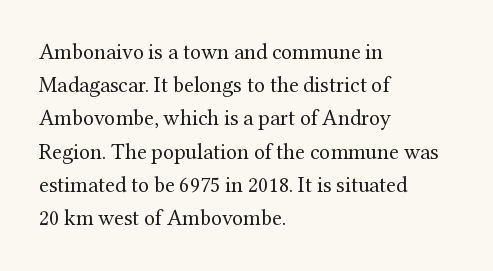
{"italic": "no", "bold": "no", "underline": "no", "align": "left", "line_spacing": "normal", "line_spacing_ratio": 1.51, "letter_spacing": "normal", "letter_spacing_em": 0.0, "glyph_px": 22}
